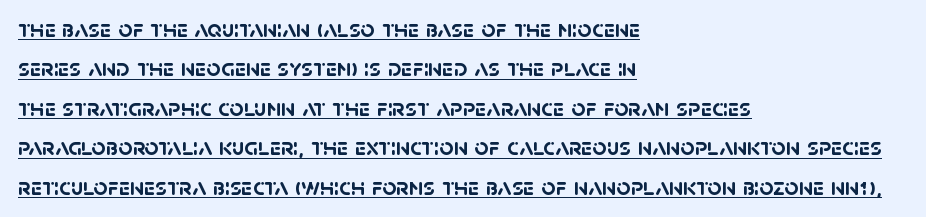
The image shows 25 px bold type; set left-aligned, normal line spacing (1.58x), normal letter spacing, underlined.
